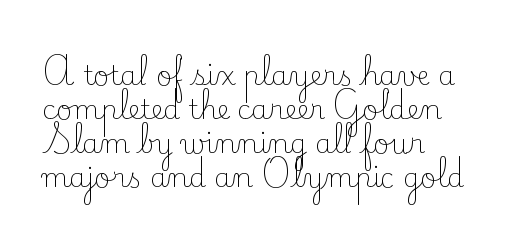
{"italic": "no", "bold": "no", "underline": "no", "align": "left", "line_spacing": "normal", "line_spacing_ratio": 1.26, "letter_spacing": "normal", "letter_spacing_em": 0.0, "glyph_px": 27}
